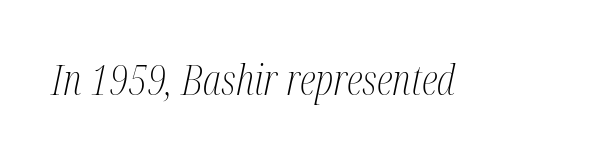
The image shows 41 px light, condensed serif type, italic (leaning right); set normal letter spacing, not underlined; medium stroke contrast and a medium x-height.
